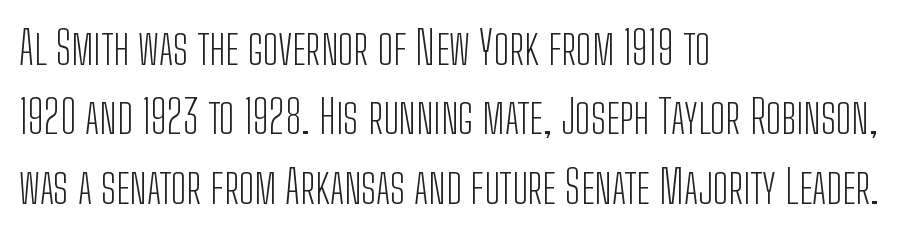
No word sits above an underline. This is roman type, the default non-slanted kind. Looks like regular typesetting: each glyph gets only the width it needs. Compared with a typical body face, this is equally light or lighter still. Nobody touched the tracking dial on this one. Compared with a centered layout, this one pins lines to the left instead.
